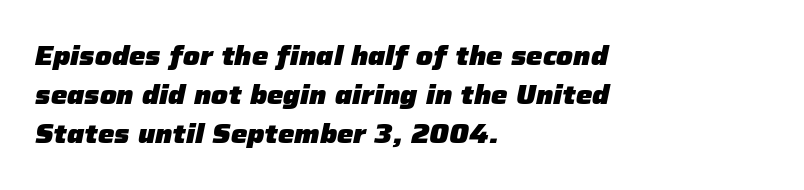
The image shows 26 px bold type, italic (leaning right); set left-aligned, normal line spacing (1.5x), normal letter spacing, not underlined.
